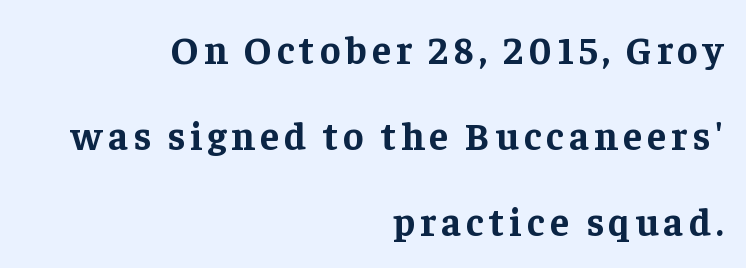
The image shows 39 px bold serif type, upright; set right-aligned, loose line spacing (2.2x), not underlined; low stroke contrast and a medium x-height.
